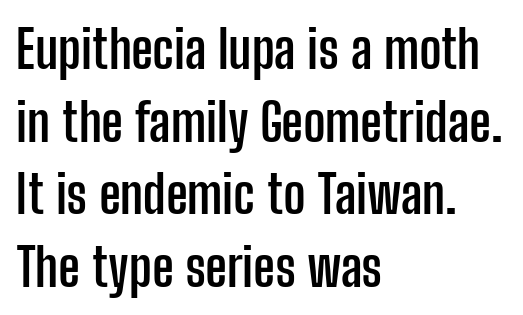
Grotesque or geometric, the face here clearly has no serifs. You could not count columns in this text — the font is proportionally spaced. Students, this is bold: see how much ink each stroke carries. Clear beneath every line of the passage. If you drew a line through each stem, it would be perfectly vertical. Students, observe: this is what conventionally led text looks like.
